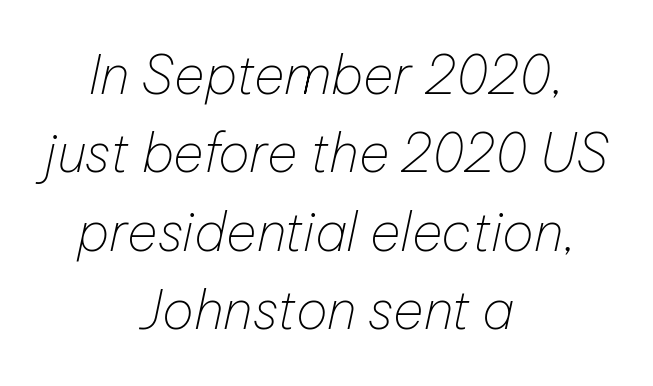
The image shows 53 px thin type, italic (leaning right); set centered, normal line spacing (1.48x), normal letter spacing, not underlined; low stroke contrast and a medium x-height.
